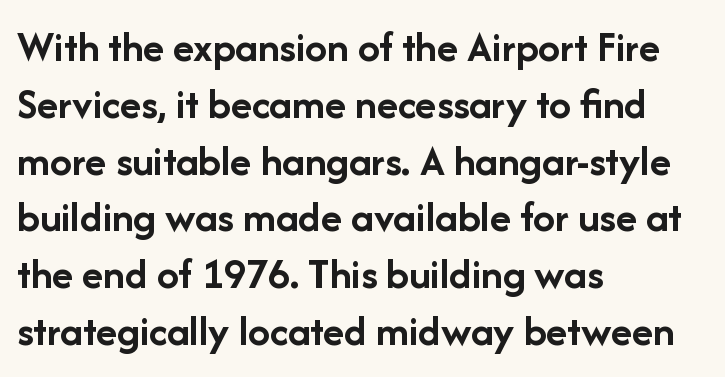
Q: Is the text bold? A: Yes.
Q: Is the text italic (slanted)? A: No, it is upright.
Q: Is the typeface a serif or a sans-serif typeface? A: Sans-serif.
Q: Is the text underlined? A: No.
Q: How is the paragraph aligned? A: Left-aligned.
Q: Is the spacing between letters normal or unusually wide? A: Normal.
Q: Is the spacing between lines tight, normal or loose? A: Normal.
Q: Width (condensed, normal, or wide)? A: Normal.
Q: Stroke contrast? A: Low.
Q: x-height? A: Medium.
Q: Monospaced? A: No.
